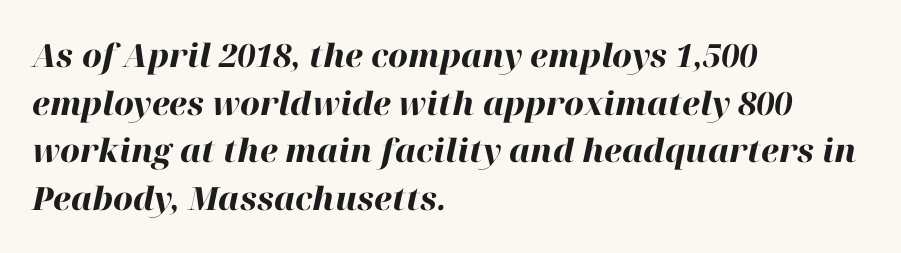
Evenly set lines give the paragraph a standard silhouette. Each line starts at the same left margin while the right side varies. Looks like regular typesetting: each glyph gets only the width it needs. The line texture is even and compact thanks to regular tracking. Look at the stroke-to-counter ratio: heavy, a bold. The rendering applies a slant to the glyphs.
